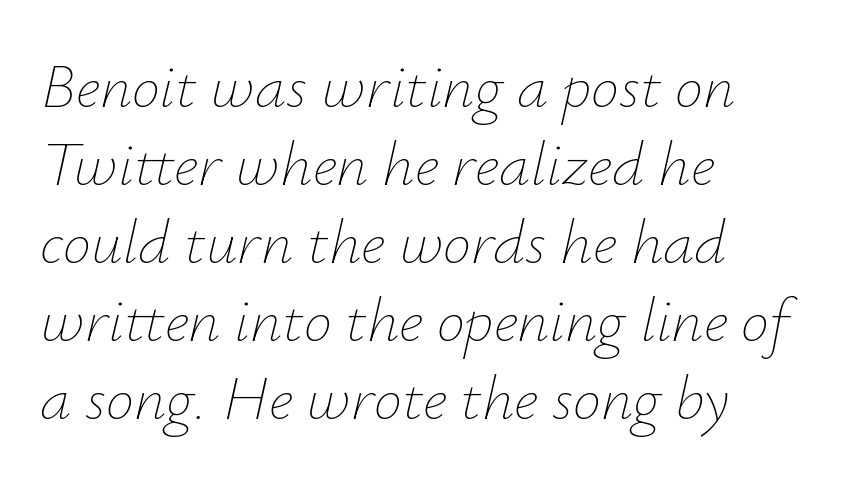
{"italic": "yes", "lean": "right", "slant_degrees": 12, "bold": "no", "weight": "thin", "width": "normal", "stroke_contrast": "low", "x_height": "small", "monospaced": "no", "underline": "no", "align": "left", "line_spacing_ratio": 1.24, "letter_spacing": "normal", "letter_spacing_em": 0.0, "glyph_px": 63}
